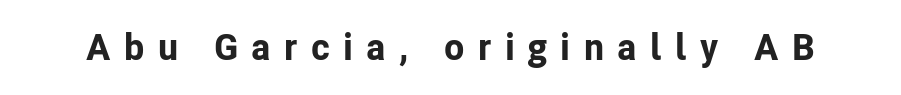
{"serif": "no", "italic": "no", "bold": "yes", "weight": "bold", "width": "normal", "stroke_contrast": "low", "x_height": "medium", "monospaced": "no", "underline": "no", "letter_spacing": "wide", "letter_spacing_em": 0.36, "glyph_px": 37}
